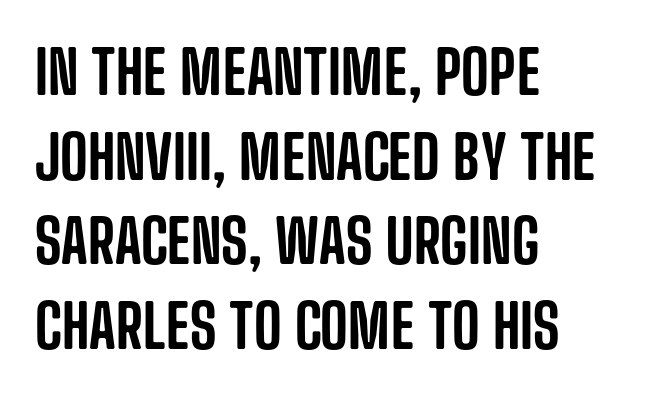
{"serif": "no", "italic": "no", "width": "condensed", "stroke_contrast": "low", "x_height": "large", "monospaced": "no", "underline": "no", "align": "left", "line_spacing": "normal", "line_spacing_ratio": 1.41, "letter_spacing": "normal", "letter_spacing_em": 0.0, "glyph_px": 60}
